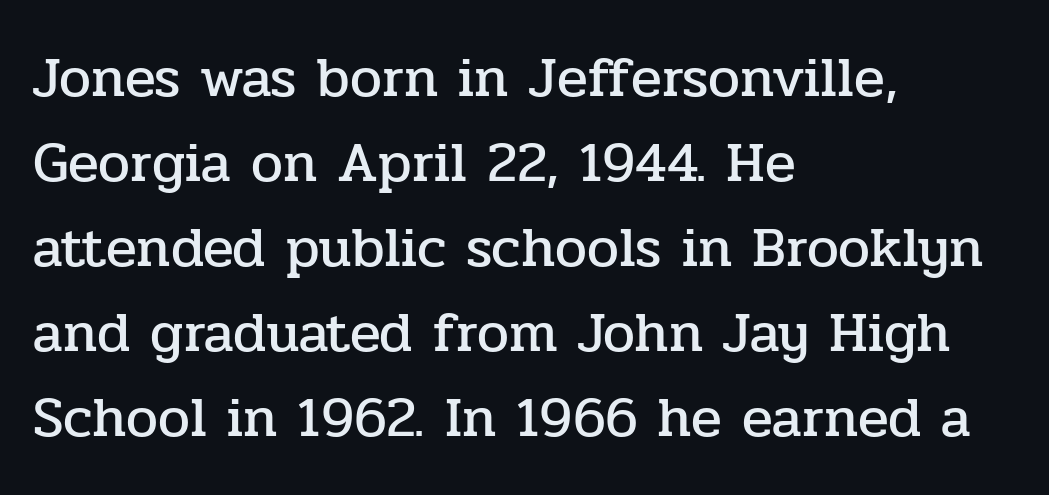
Q: Is the text italic (slanted)? A: No, it is upright.
Q: Is the typeface a serif or a sans-serif typeface? A: Serif.
Q: Is the text underlined? A: No.
Q: How is the paragraph aligned? A: Left-aligned.
Q: Is the spacing between letters normal or unusually wide? A: Normal.
Q: Is the spacing between lines tight, normal or loose? A: Normal.
Q: Width (condensed, normal, or wide)? A: Normal.
Q: Stroke contrast? A: Low.
Q: x-height? A: Medium.
Q: Monospaced? A: No.
